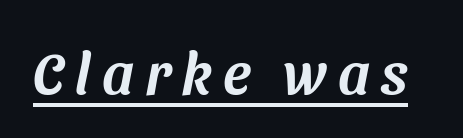
The face used here appears with an underline applied. The rendering uses natural spacing where letterforms have individual widths. Does the type have serifs? No, each stem ends abruptly.
